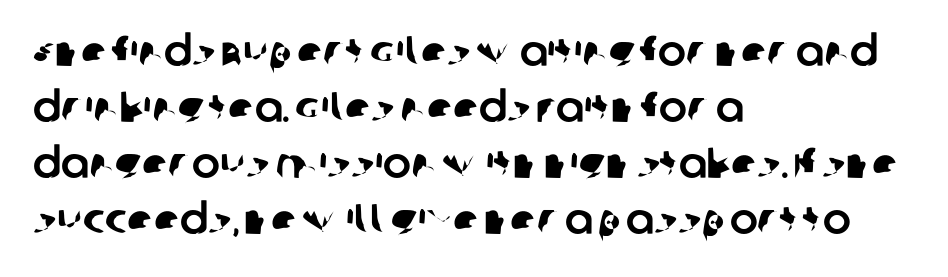
These lines are composed in type without serifs. The passage is arranged the way most books set body copy — flush left. Whoever set this chose a conventional vertical rhythm. Here the glyphs are tracked normally, forming tight word shapes.
